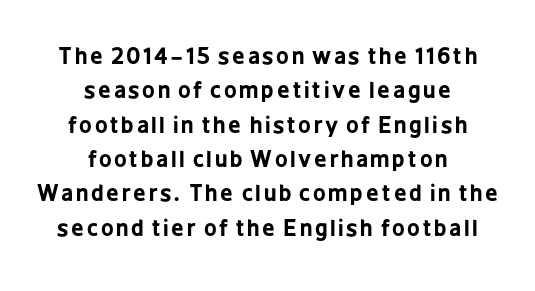
The rendering uses a moderate line-height, typical for paragraphs. Each glyph is drawn with heavy, bold strokes. The text block is weighted toward neither margin, spreading evenly from the middle. This sample uses an upright cut, with every glyph sitting square on the baseline. The passage shown is not underscored anywhere.
